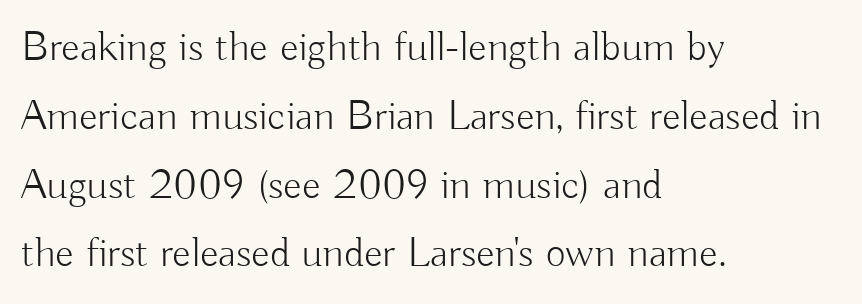
Q: Is the text bold? A: No.
Q: Is the text italic (slanted)? A: No, it is upright.
Q: Is the typeface a serif or a sans-serif typeface? A: Sans-serif.
Q: Is the text underlined? A: No.
Q: How is the paragraph aligned? A: Left-aligned.
Q: Is the spacing between letters normal or unusually wide? A: Normal.
Q: Is the spacing between lines tight, normal or loose? A: Normal.
Q: Width (condensed, normal, or wide)? A: Normal.
Q: Stroke contrast? A: Low.
Q: x-height? A: Small.
Q: Monospaced? A: No.
